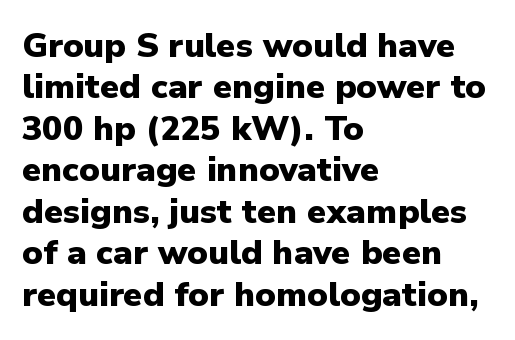
This is the regular roman posture of the typeface. Nobody touched the tracking dial on this one. A dark, heavy texture on the line: the type is bold. Looks like regular typesetting: each glyph gets only the width it needs. Does the type have serifs? No, each stem ends abruptly.
